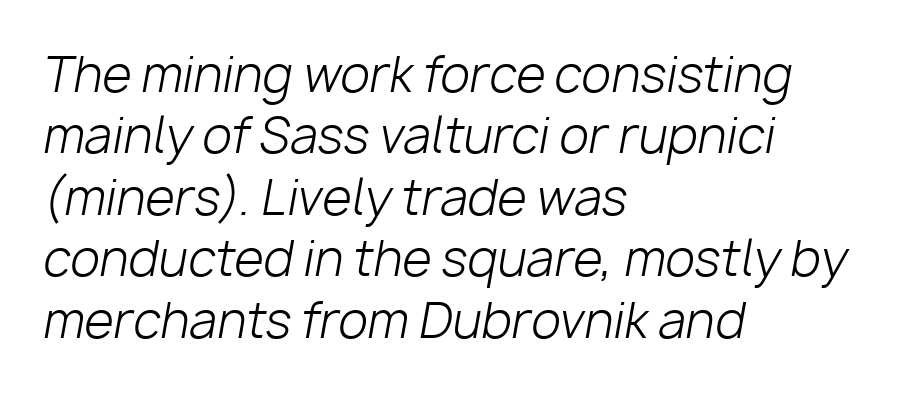
{"italic": "yes", "lean": "right", "slant_degrees": 10, "bold": "no", "weight": "light", "width": "normal", "stroke_contrast": "low", "x_height": "medium", "monospaced": "no", "underline": "no", "align": "left", "line_spacing": "normal", "line_spacing_ratio": 1.28, "letter_spacing": "normal", "letter_spacing_em": 0.0, "glyph_px": 48}
